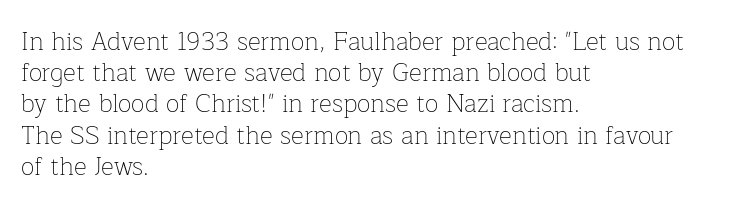
Q: Is the text bold? A: No.
Q: Is the text italic (slanted)? A: No, it is upright.
Q: Is the text underlined? A: No.
Q: How is the paragraph aligned? A: Left-aligned.
Q: Is the spacing between letters normal or unusually wide? A: Normal.
Q: Is the spacing between lines tight, normal or loose? A: Normal.
